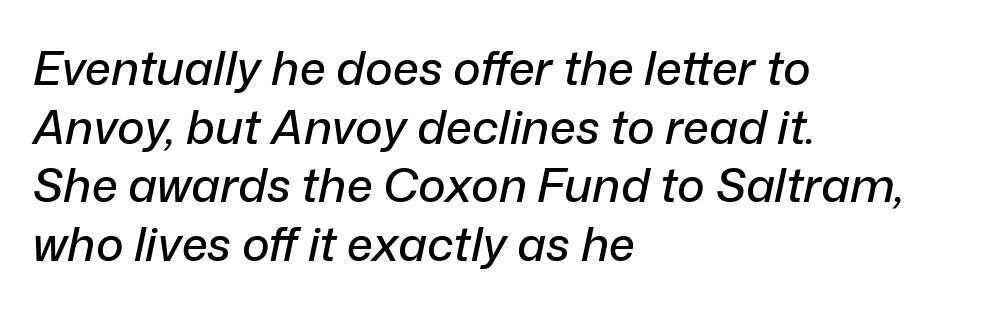
Quick note: italic. The strip under each line holds only bare page. You could call the tracking neutral — neither tight nor loose. A typesetter would call this proportional, since set widths differ per character. A typesetter would call this leading conventional body-copy spacing. One-word summary of the alignment: left.
